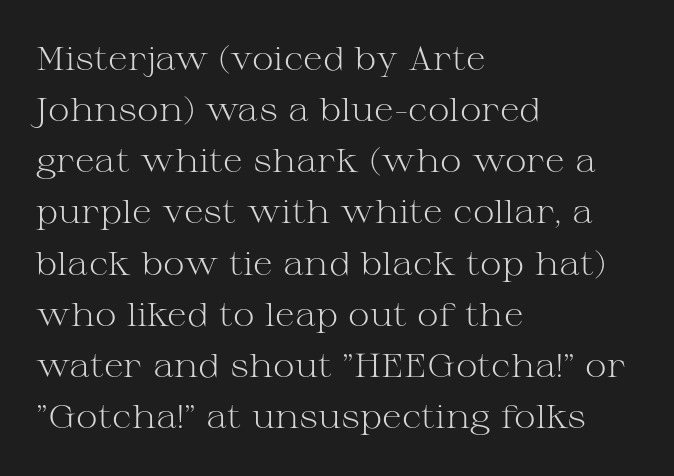
The image shows 33 px light, wide serif type, upright; set left-aligned, normal line spacing (1.55x), normal letter spacing, not underlined; medium stroke contrast and a medium x-height.
